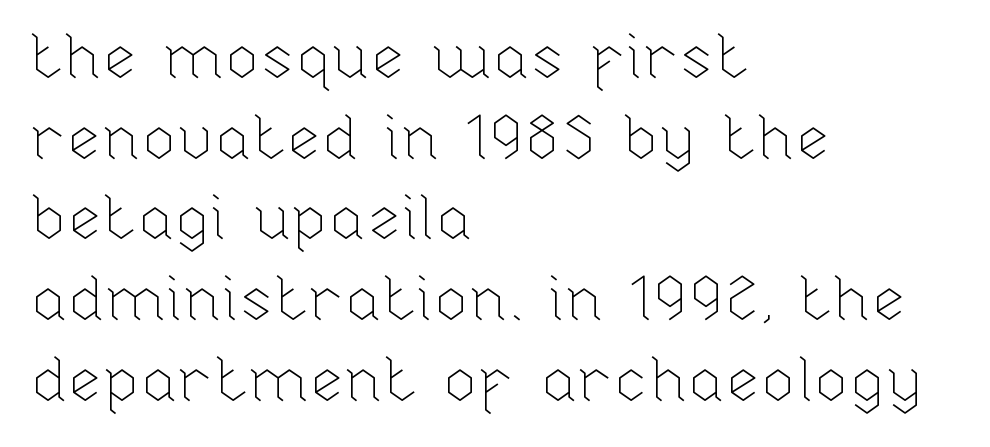
{"italic": "no", "bold": "no", "weight": "thin", "width": "normal", "stroke_contrast": "low", "x_height": "medium", "monospaced": "no", "underline": "no", "align": "left", "line_spacing": "normal", "line_spacing_ratio": 1.28, "letter_spacing": "normal", "letter_spacing_em": 0.0, "glyph_px": 63}
